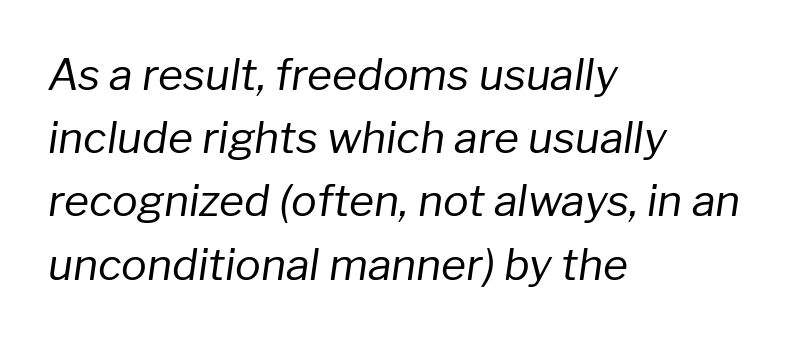
The baseline area is clear. This sample has the flowing, uneven cadence of proportional lettering. The face used here has a pronounced slope to its letters. A classic flush-left, rag-right setting is used for this passage. The passage shown stacks its lines at a standard gap.
